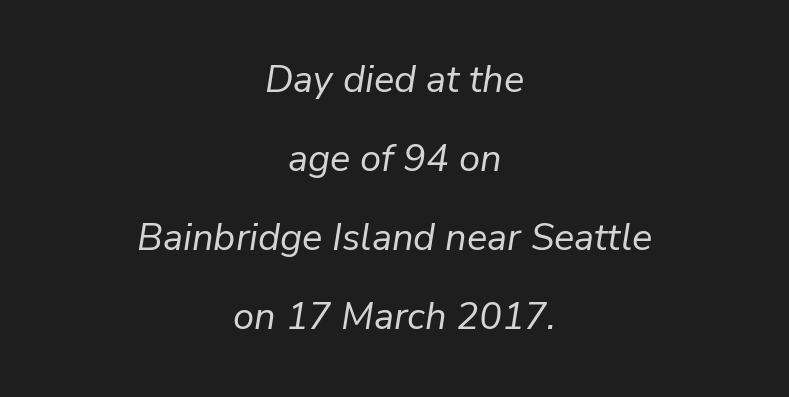
These lines are rendered in a variable-pitch font. The strip under each line holds only bare page. These lines are centered, leaving both edges ragged. This sample trades compactness for vertical openness between lines.
